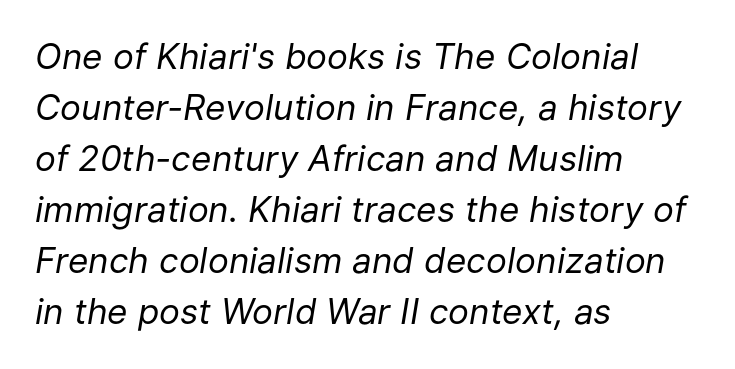
{"italic": "yes", "lean": "right", "slant_degrees": 9, "bold": "no", "weight": "regular", "width": "normal", "stroke_contrast": "low", "x_height": "medium", "monospaced": "no", "underline": "no", "align": "left", "line_spacing": "normal", "line_spacing_ratio": 1.46, "letter_spacing": "normal", "letter_spacing_em": 0.0, "glyph_px": 35}
